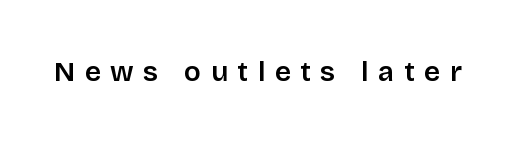
Q: Is the text bold? A: Semi-bold.
Q: Is the text italic (slanted)? A: No, it is upright.
Q: Is the typeface a serif or a sans-serif typeface? A: Sans-serif.
Q: Is the text underlined? A: No.
Q: Is the spacing between letters normal or unusually wide? A: Unusually wide.
Q: Width (condensed, normal, or wide)? A: Normal.
Q: Stroke contrast? A: Low.
Q: x-height? A: Large.
Q: Monospaced? A: No.
